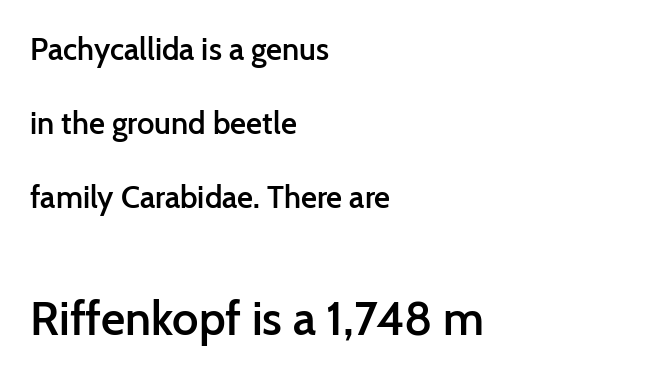
The image shows 47 px semibold sans-serif type, upright; set left-aligned, loose line spacing (2.38x), normal letter spacing, not underlined; the second (bottom) block is 1.52x larger; low stroke contrast and a medium x-height.
